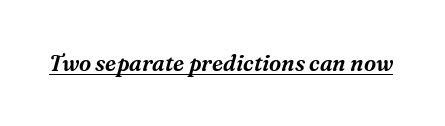
The image shows 22 px text type, italic (leaning right); set normal letter spacing, underlined.
